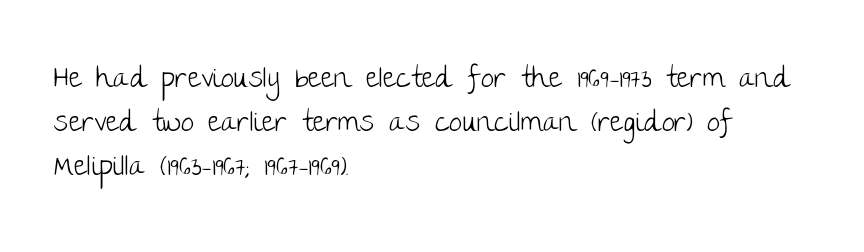
{"serif": "no", "italic": "no", "bold": "no", "weight": "light", "width": "normal", "stroke_contrast": "low", "x_height": "large", "monospaced": "no", "underline": "no", "align": "left", "line_spacing": "normal", "line_spacing_ratio": 1.52, "letter_spacing": "normal", "letter_spacing_em": 0.0, "glyph_px": 29}
